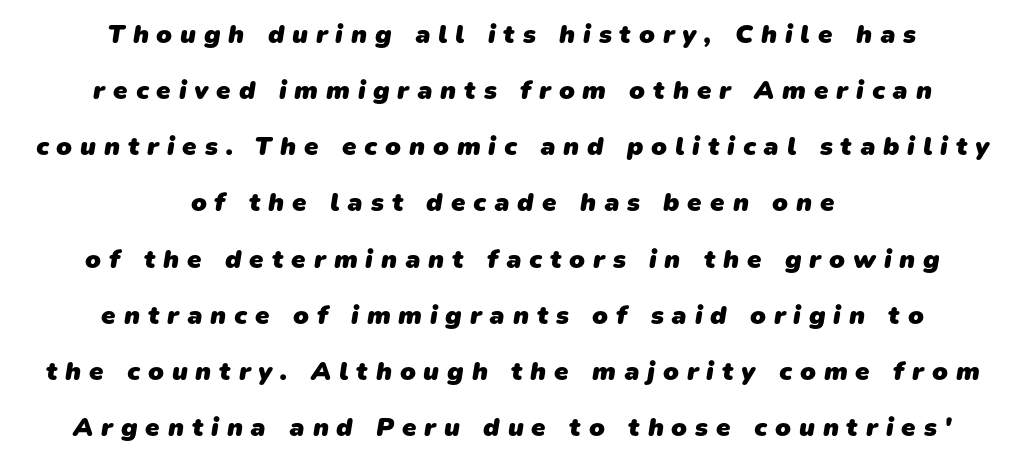
The image shows 26 px bold type; set centered, loose line spacing (2.16x), unusually wide letter spacing (+0.3 em), not underlined.
